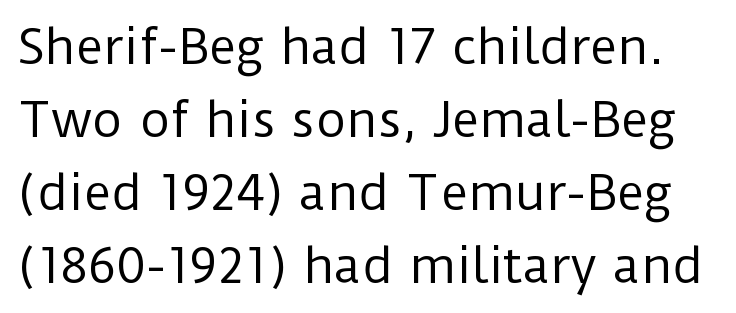
The image shows 47 px regular-weight sans-serif type, upright; set normal line spacing (1.55x), normal letter spacing, not underlined; low stroke contrast and a medium x-height.
